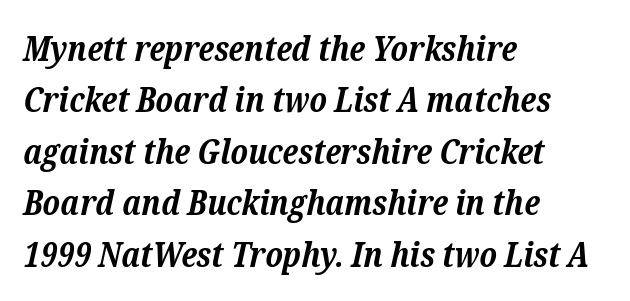
{"serif": "yes", "italic": "yes", "lean": "right", "slant_degrees": 12, "bold": "yes", "weight": "bold", "width": "normal", "stroke_contrast": "low", "x_height": "medium", "monospaced": "no", "underline": "no", "align": "left", "line_spacing": "normal", "line_spacing_ratio": 1.47, "letter_spacing": "normal", "letter_spacing_em": 0.0, "glyph_px": 35}
